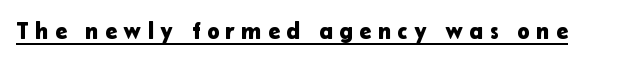
Q: Is the text italic (slanted)? A: No, it is upright.
Q: Is the text underlined? A: Yes.
Q: Is the spacing between letters normal or unusually wide? A: Unusually wide.
